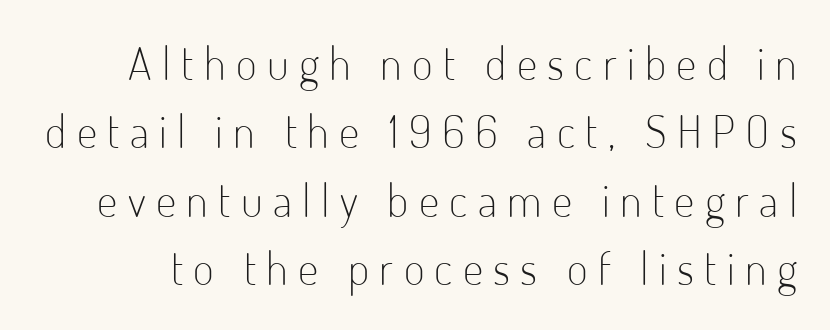
{"serif": "no", "italic": "no", "bold": "no", "weight": "light", "width": "condensed", "stroke_contrast": "low", "x_height": "small", "monospaced": "no", "underline": "no", "line_spacing": "normal", "line_spacing_ratio": 1.52, "letter_spacing": "wide", "letter_spacing_em": 0.23, "glyph_px": 45}
